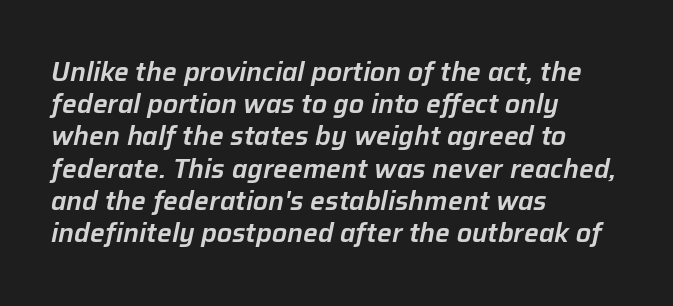
The image shows 26 px text type, italic (leaning right); set left-aligned, line spacing 1.24x, normal letter spacing, not underlined.
